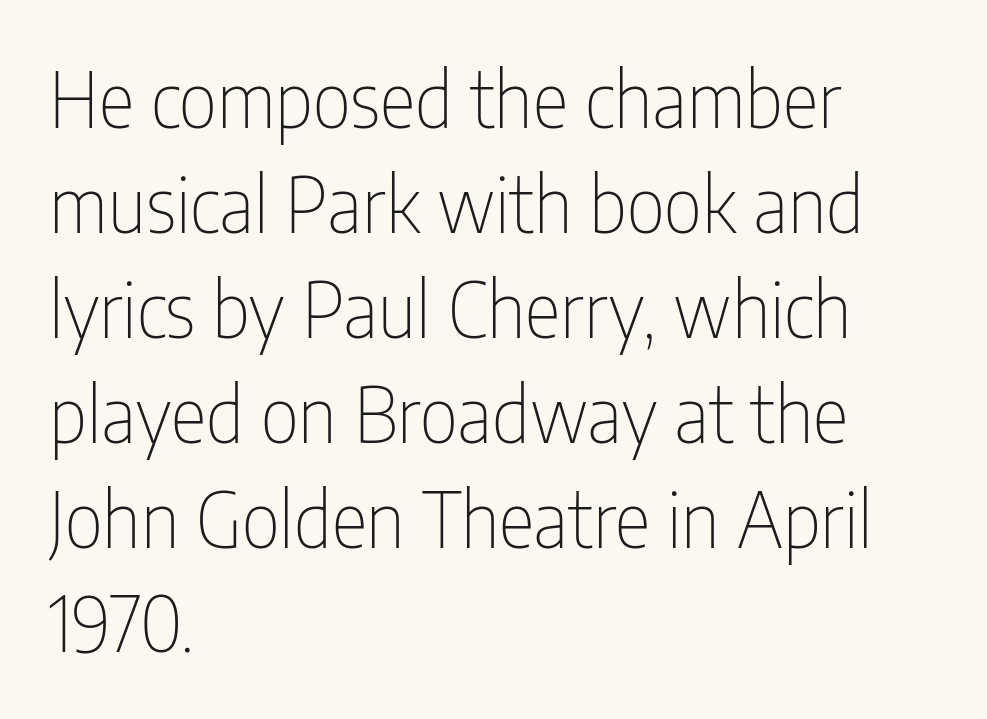
Q: Is the text bold? A: No.
Q: Is the text italic (slanted)? A: No, it is upright.
Q: Is the typeface a serif or a sans-serif typeface? A: Sans-serif.
Q: Is the text underlined? A: No.
Q: How is the paragraph aligned? A: Left-aligned.
Q: Is the spacing between letters normal or unusually wide? A: Normal.
Q: Is the spacing between lines tight, normal or loose? A: Normal.
Q: Width (condensed, normal, or wide)? A: Condensed.
Q: Stroke contrast? A: Low.
Q: x-height? A: Medium.
Q: Monospaced? A: No.
